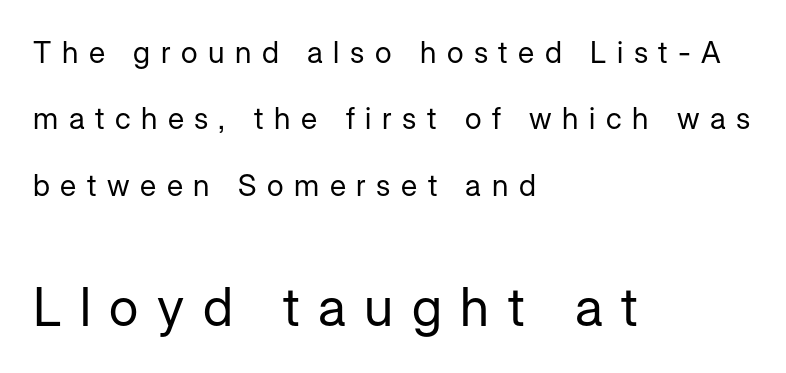
Stem width sits at or under what a default text font uses. Look at the glyph heights: the lower group is clearly the bigger setting. These lines are set flush left with a ragged right edge. Display-style spreading of the glyphs; the letterfit is very open. The zone under the glyphs is completely vacant.
